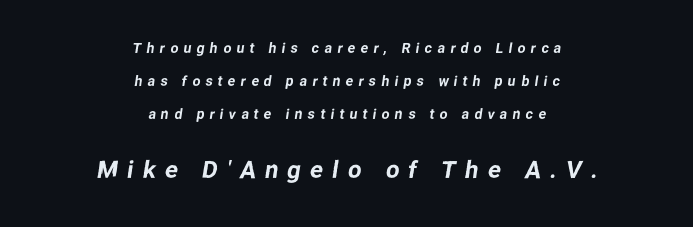
Q: Is the text underlined? A: No.
Q: How is the paragraph aligned? A: Centered.
Q: Is the spacing between letters normal or unusually wide? A: Unusually wide.
Q: Is the spacing between lines tight, normal or loose? A: Loose.
Q: Which block of text is set in a larger size, the first (top) or the second (bottom)? A: The second (bottom) one.
